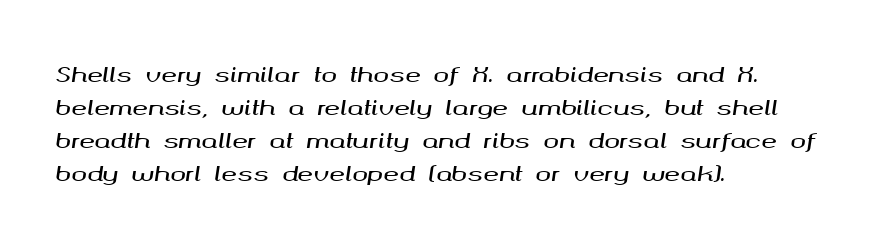
{"italic": "yes", "lean": "right", "slant_degrees": 8, "underline": "no", "align": "left", "line_spacing": "normal", "line_spacing_ratio": 1.57, "letter_spacing": "normal", "letter_spacing_em": 0.0, "glyph_px": 21}
